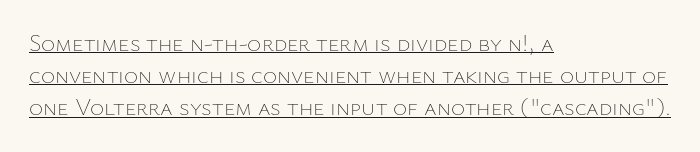
These characters rest on top of a visible drawn line. A light-to-regular cut is what we see here. The face used here is rendered with its standard letterfit. This rendering uses left alignment, leaving the right contour irregular. Leading matches the norm, producing a regular column.
